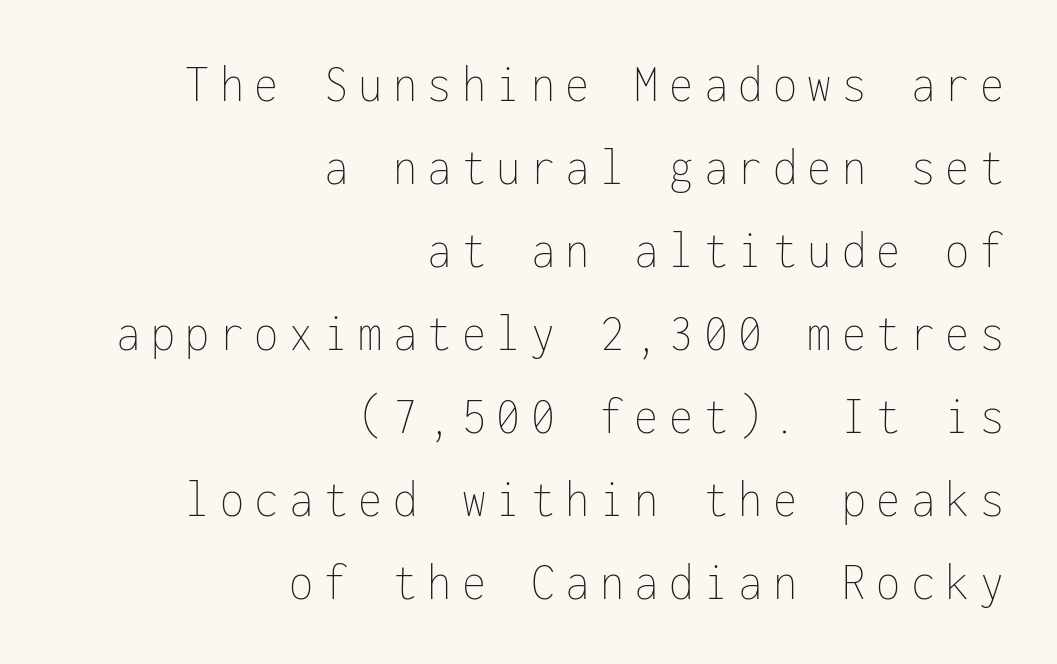
The image shows 55 px thin, condensed type, upright, monospaced; set right-aligned, normal line spacing (1.51x), not underlined; low stroke contrast and a medium x-height.
